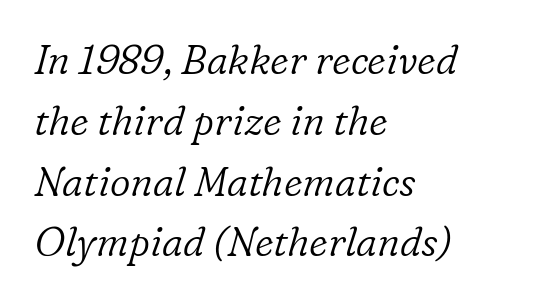
There is no visible air inserted between adjacent glyphs. Weight: not bold — regular or lighter. Emphasis-style slanted type is in use. Notice how descenders clear the ascenders below comfortably — that's standard leading. The typesetter chose a ragged-right arrangement here. Plain, unruled lines of type.
